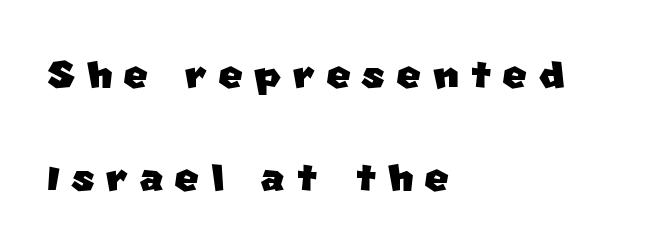
Serif or sans? Sans — the stroke terminals are bare. Think of a printed novel: that variable character pitch is what you see here. The lines are spread far apart with generous leading. Which margin do the lines hug? The left one — the right edge is uneven. Inter-character spacing is expanded well beyond the font's built-in metrics.
